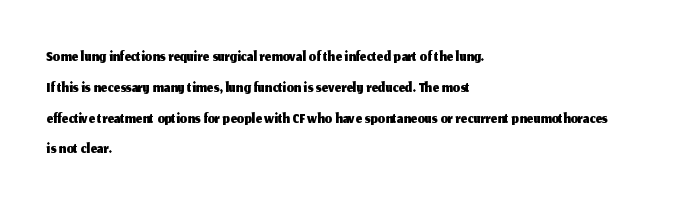
The glyphs are unaccompanied by any horizontal stroke below them. Quick note: not italic, upright. Each word holds together tightly as a unit, with standard inter-letter gaps. The paragraph shown leans on its left margin. Does the leading feel generous? No, just average.
